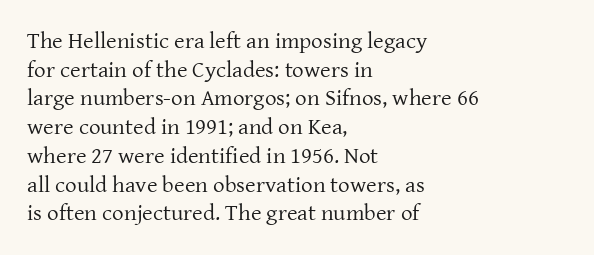
The lines sit at an ordinary, default distance from one another. The text block is weighted toward the left margin, trailing off unevenly rightward. Tracking value appears to be zero — textbook default spacing. Has an underline been added? It has not. Stroke mass is kept to a normal reading level or below.
